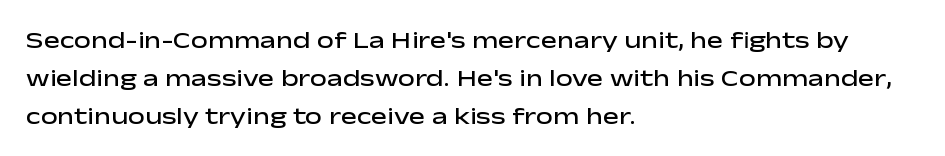
Q: Is the text bold? A: Semi-bold.
Q: Is the text italic (slanted)? A: No, it is upright.
Q: Is the text underlined? A: No.
Q: How is the paragraph aligned? A: Left-aligned.
Q: Is the spacing between letters normal or unusually wide? A: Normal.
Q: Is the spacing between lines tight, normal or loose? A: Normal.
